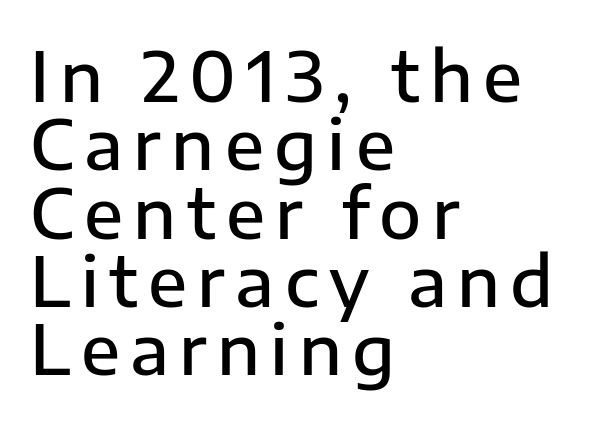
{"serif": "no", "italic": "no", "bold": "semi", "weight": "semibold", "width": "normal", "stroke_contrast": "low", "x_height": "medium", "monospaced": "no", "underline": "no", "align": "left", "line_spacing": "tight", "line_spacing_ratio": 0.99, "glyph_px": 69}
